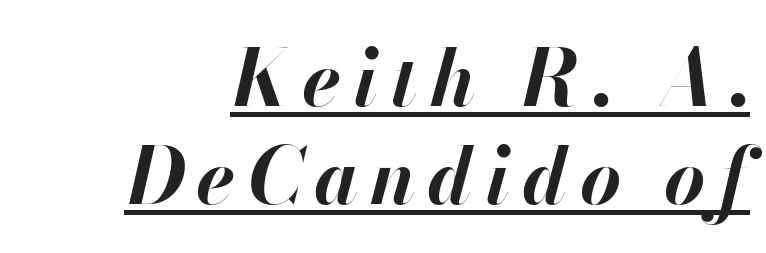
{"italic": "yes", "lean": "right", "slant_degrees": 13, "bold": "yes", "weight": "bold", "width": "normal", "stroke_contrast": "high", "x_height": "small", "monospaced": "no", "underline": "yes", "line_spacing_ratio": 1.24, "glyph_px": 79}
